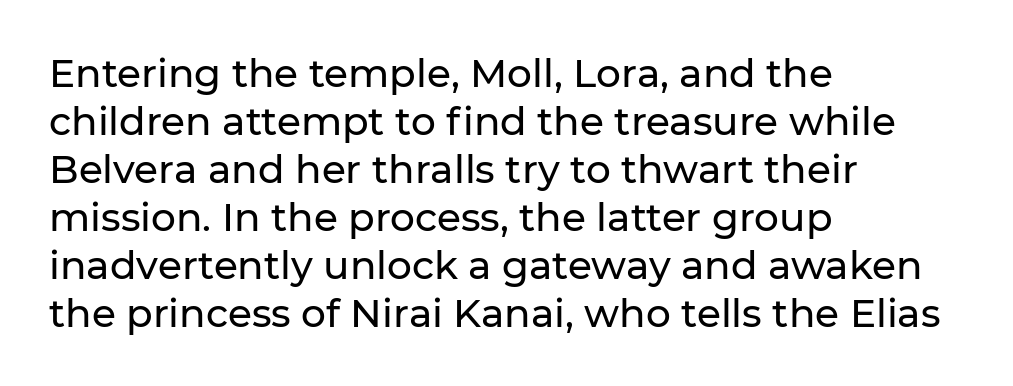
Q: Is the text italic (slanted)? A: No, it is upright.
Q: Is the typeface a serif or a sans-serif typeface? A: Sans-serif.
Q: Is the text underlined? A: No.
Q: How is the paragraph aligned? A: Left-aligned.
Q: Is the spacing between letters normal or unusually wide? A: Normal.
Q: Width (condensed, normal, or wide)? A: Normal.
Q: Stroke contrast? A: Low.
Q: x-height? A: Medium.
Q: Monospaced? A: No.
